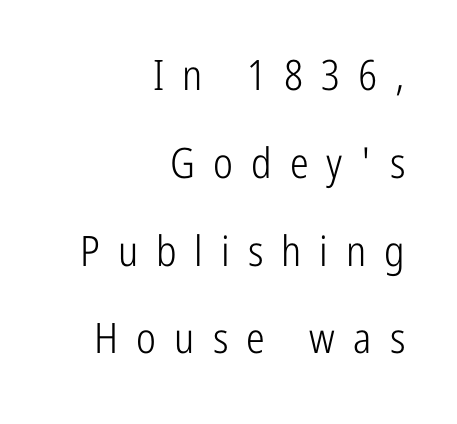
Nope, not italic — everything's standing straight. The face used here is a sans, in the tradition of grotesques and geometrics. The font is comparable to plain body text, perhaps lighter. Character widths vary here, with narrow letters taking less room than wide ones.
